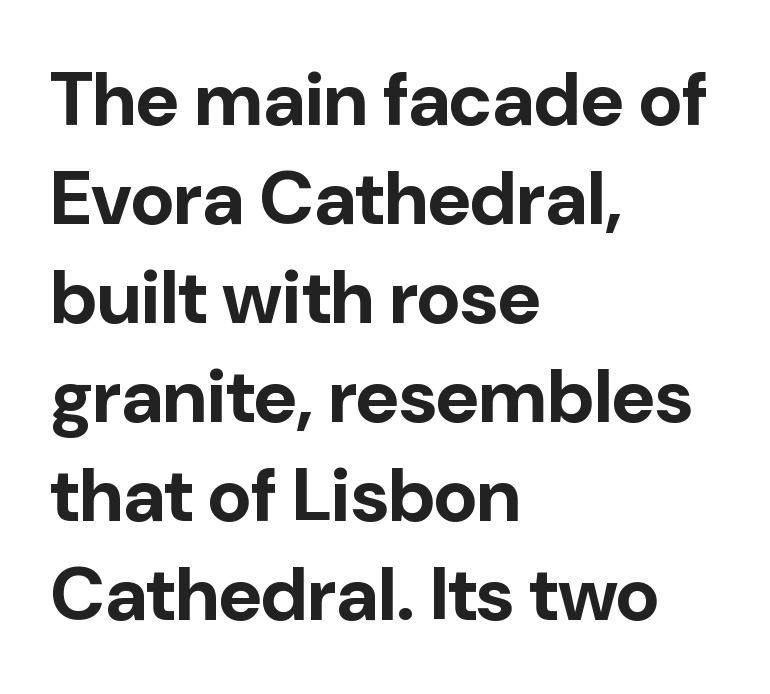
The image shows 75 px bold sans-serif type, upright; set left-aligned, normal line spacing (1.32x), normal letter spacing, not underlined; low stroke contrast and a medium x-height.
